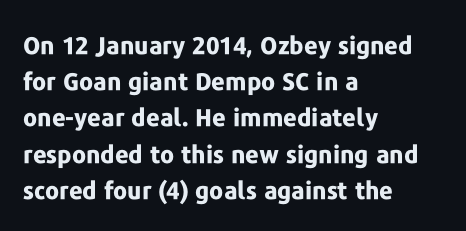
{"italic": "no", "bold": "yes", "underline": "no", "align": "left", "line_spacing": "normal", "line_spacing_ratio": 1.51, "letter_spacing": "normal", "letter_spacing_em": 0.0, "glyph_px": 24}
